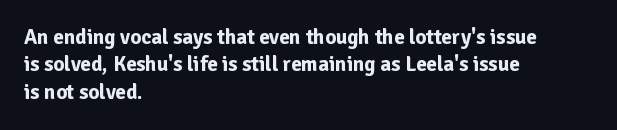
The image shows 21 px bold type, upright; set left-aligned, normal line spacing (1.3x), normal letter spacing, not underlined.
